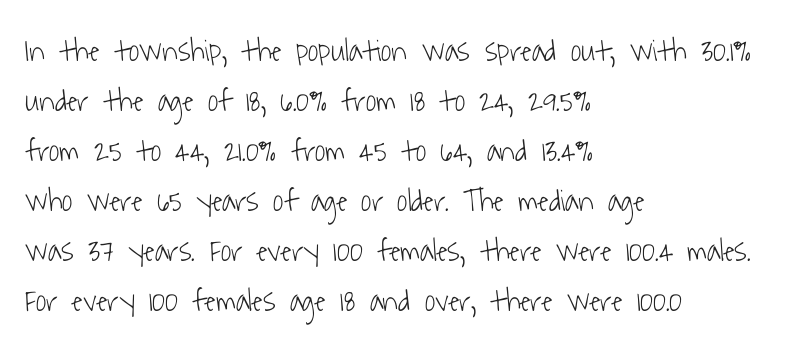
{"serif": "no", "bold": "no", "weight": "light", "width": "condensed", "stroke_contrast": "low", "x_height": "medium", "monospaced": "no", "underline": "no", "align": "left", "line_spacing": "normal", "line_spacing_ratio": 1.56, "letter_spacing": "normal", "letter_spacing_em": 0.0, "glyph_px": 32}
